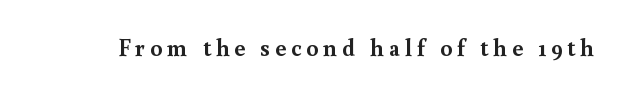
Q: Is the text bold? A: Yes.
Q: Is the text italic (slanted)? A: No, it is upright.
Q: Is the text underlined? A: No.
Q: Is the spacing between letters normal or unusually wide? A: Unusually wide.
